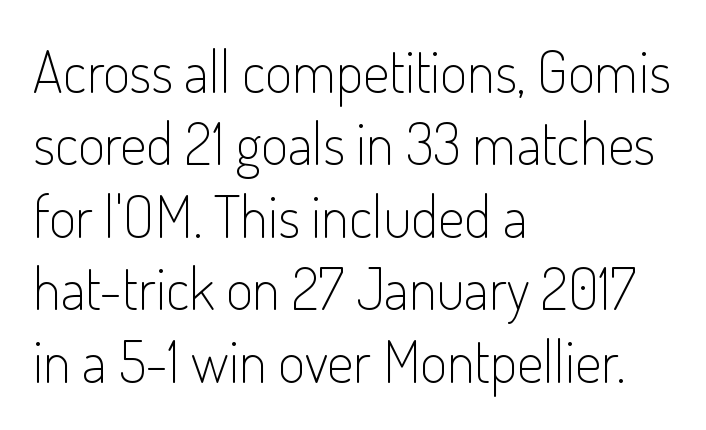
The image shows 58 px light, condensed sans-serif type, upright; set left-aligned, normal line spacing (1.25x), normal letter spacing, not underlined; low stroke contrast and a small x-height.
